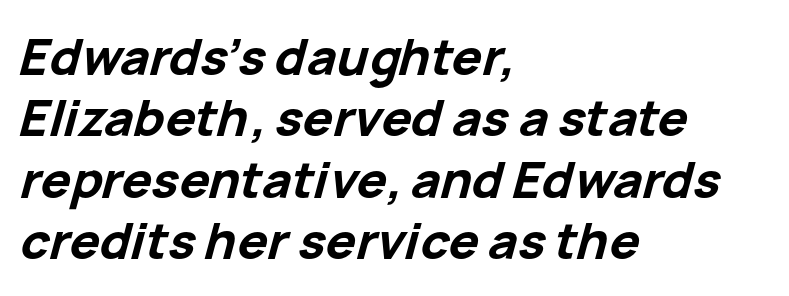
{"italic": "yes", "lean": "right", "slant_degrees": 15, "bold": "yes", "weight": "bold", "width": "normal", "stroke_contrast": "low", "x_height": "medium", "monospaced": "no", "underline": "no", "align": "left", "line_spacing_ratio": 1.23, "letter_spacing": "normal", "letter_spacing_em": 0.0, "glyph_px": 50}
